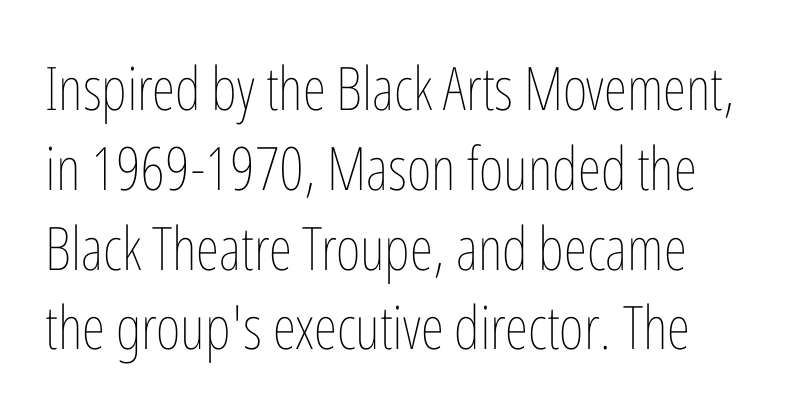
{"italic": "no", "bold": "no", "weight": "thin", "width": "condensed", "stroke_contrast": "low", "x_height": "medium", "monospaced": "no", "underline": "no", "line_spacing": "normal", "line_spacing_ratio": 1.33, "letter_spacing": "normal", "letter_spacing_em": 0.0, "glyph_px": 60}
